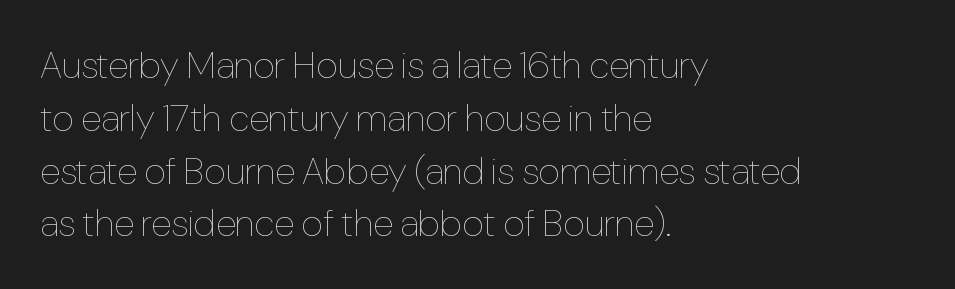
{"italic": "no", "bold": "no", "weight": "thin", "width": "condensed", "stroke_contrast": "low", "x_height": "medium", "monospaced": "no", "underline": "no", "align": "left", "line_spacing": "normal", "line_spacing_ratio": 1.39, "letter_spacing": "normal", "letter_spacing_em": 0.0, "glyph_px": 38}
